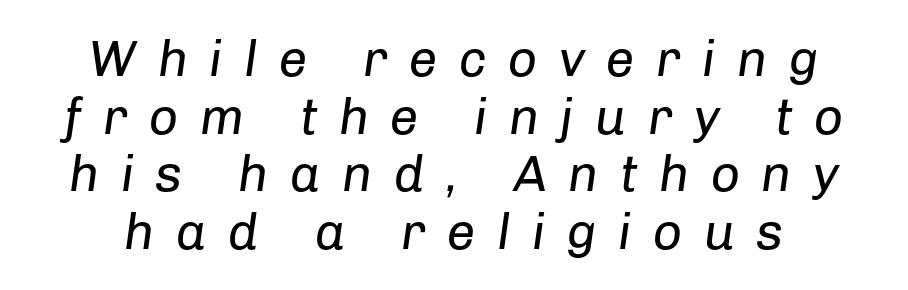
Do the characters align in a grid? No, the font is proportional. In terms of posture, this sample is oblique. Bare-footed words on every line. The space between consecutive lines is stingy. Is the letter spacing exaggerated? Yes — the characters are pushed far apart. Stroke thickness stays within the range of a standard reading face or lighter.
